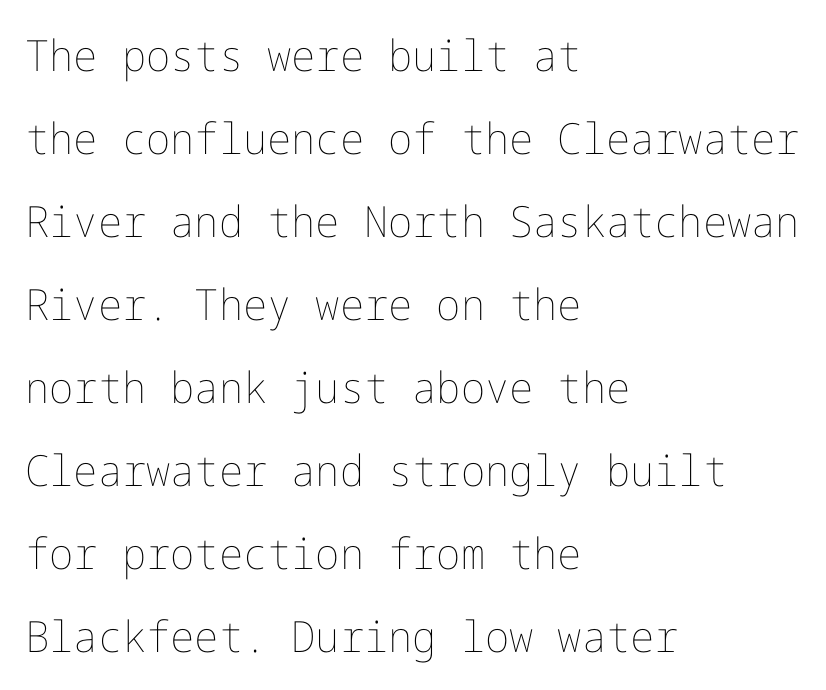
Descenders hang freely into open space. Left-aligned paragraph, ragged on the right. Baseline-to-baseline distance is far greater than the letter height. Vertical stems look standard width or narrower in stroke. There is no visible air inserted between adjacent glyphs. The type sits square on the baseline with zero lean.
